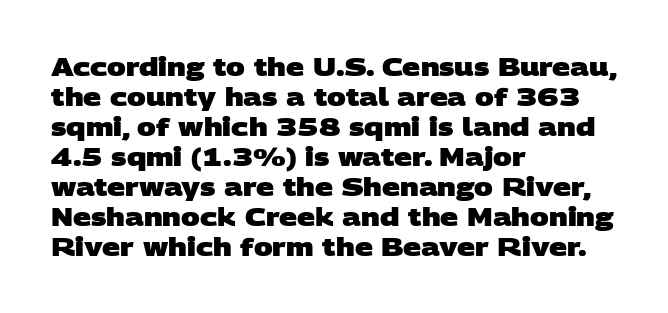
Q: Is the text bold? A: Yes.
Q: Is the text underlined? A: No.
Q: How is the paragraph aligned? A: Left-aligned.
Q: Is the spacing between letters normal or unusually wide? A: Normal.
